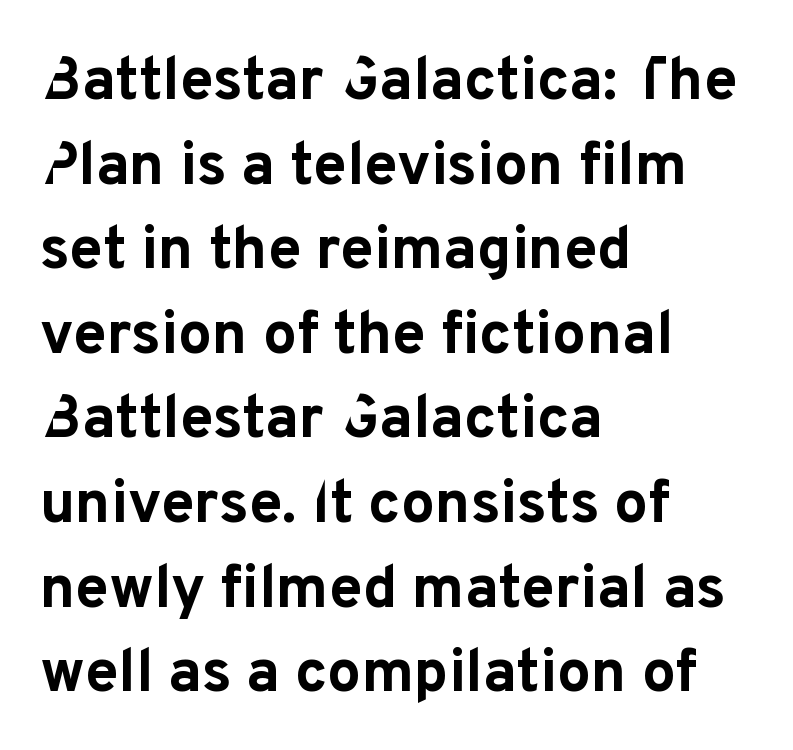
You can tell from the bare stems that sans-serif type was used. The letters are bold, with thick, heavy strokes. The lines are quadded left. The foot of each line stays bare and open.
